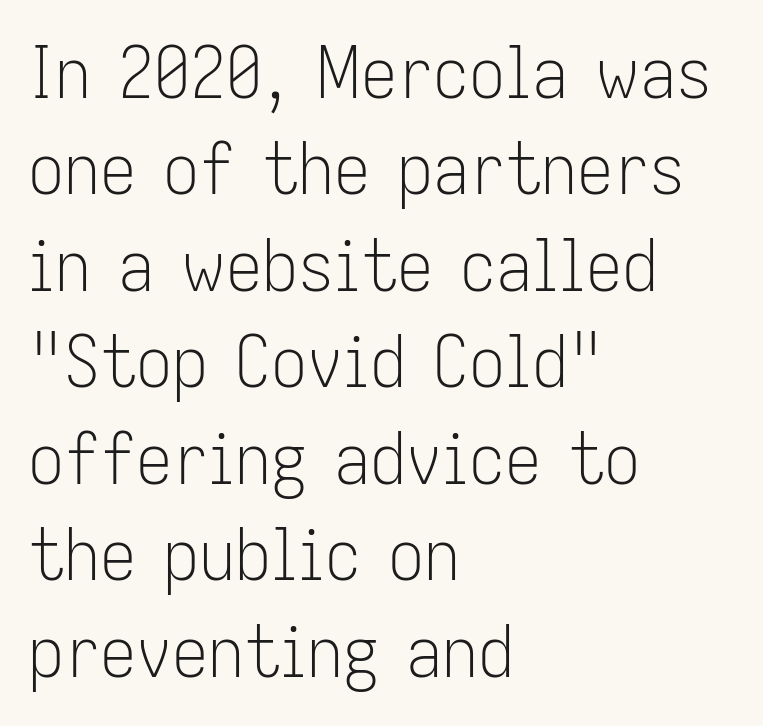
{"serif": "no", "italic": "no", "bold": "no", "weight": "light", "width": "condensed", "stroke_contrast": "low", "x_height": "medium", "monospaced": "no", "underline": "no", "align": "left", "line_spacing": "normal", "line_spacing_ratio": 1.34, "letter_spacing": "normal", "letter_spacing_em": 0.0, "glyph_px": 72}
